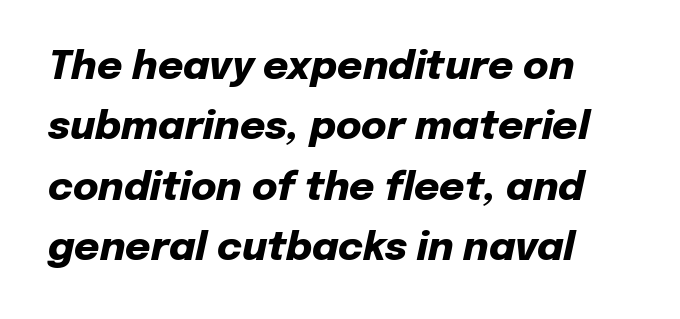
Q: Is the text bold? A: Yes.
Q: Is the text italic (slanted)? A: Yes, it leans right by about 12 degrees.
Q: Is the text underlined? A: No.
Q: Is the spacing between letters normal or unusually wide? A: Normal.
Q: Is the spacing between lines tight, normal or loose? A: Normal.
Q: Width (condensed, normal, or wide)? A: Normal.
Q: Stroke contrast? A: Low.
Q: x-height? A: Medium.
Q: Monospaced? A: No.
